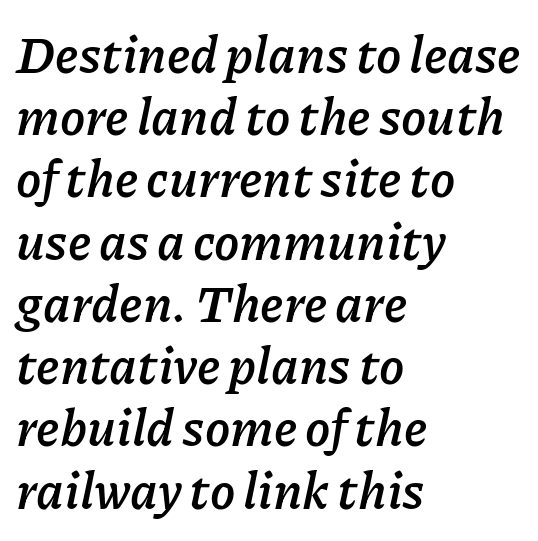
The strokes are fattened all the way to bold. The strip under each line holds only bare page. The lines are quadded left. A typesetter would mark this as italic. You could call the tracking neutral — neither tight nor loose.
